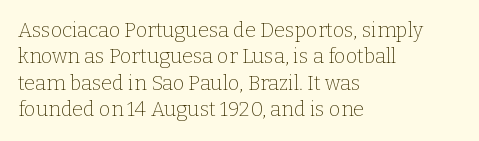
Q: Is the text bold? A: No.
Q: Is the text italic (slanted)? A: No, it is upright.
Q: Is the text underlined? A: No.
Q: How is the paragraph aligned? A: Left-aligned.
Q: Is the spacing between letters normal or unusually wide? A: Normal.
Q: Is the spacing between lines tight, normal or loose? A: Normal.
